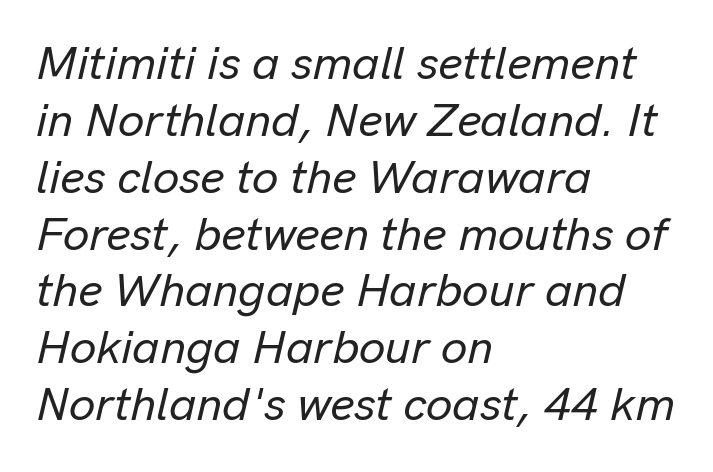
Q: Is the text italic (slanted)? A: Yes, it leans right by about 13 degrees.
Q: Is the text underlined? A: No.
Q: How is the paragraph aligned? A: Left-aligned.
Q: Is the spacing between letters normal or unusually wide? A: Normal.
Q: Width (condensed, normal, or wide)? A: Normal.
Q: Stroke contrast? A: Low.
Q: x-height? A: Medium.
Q: Monospaced? A: No.
